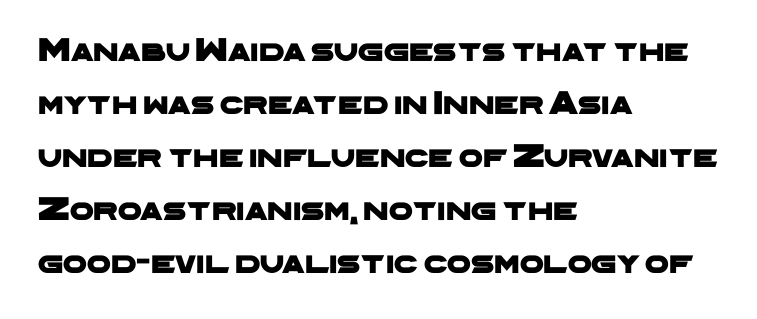
Q: Is the typeface a serif or a sans-serif typeface? A: Sans-serif.
Q: Is the text underlined? A: No.
Q: How is the paragraph aligned? A: Left-aligned.
Q: Is the spacing between letters normal or unusually wide? A: Normal.
Q: Is the spacing between lines tight, normal or loose? A: Normal.
Q: Width (condensed, normal, or wide)? A: Wide.
Q: Stroke contrast? A: Low.
Q: x-height? A: Medium.
Q: Monospaced? A: No.
